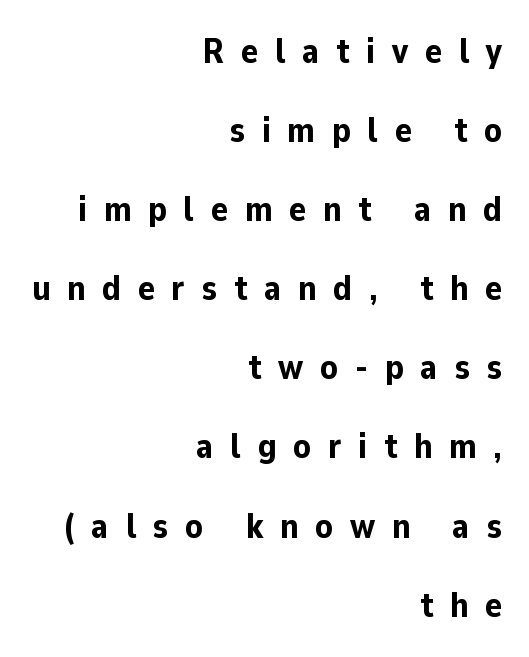
Q: Is the text bold? A: Yes.
Q: Is the text italic (slanted)? A: No, it is upright.
Q: Is the typeface a serif or a sans-serif typeface? A: Sans-serif.
Q: Is the text underlined? A: No.
Q: How is the paragraph aligned? A: Right-aligned.
Q: Is the spacing between letters normal or unusually wide? A: Unusually wide.
Q: Is the spacing between lines tight, normal or loose? A: Loose.
Q: Width (condensed, normal, or wide)? A: Normal.
Q: Stroke contrast? A: Low.
Q: x-height? A: Medium.
Q: Monospaced? A: No.
